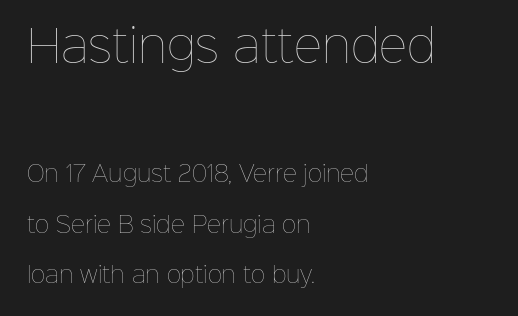
The image shows 44 px thin type, upright; set left-aligned, loose line spacing (2.31x), normal letter spacing, not underlined; the first (top) block is 2.0x larger; low stroke contrast and a medium x-height.
